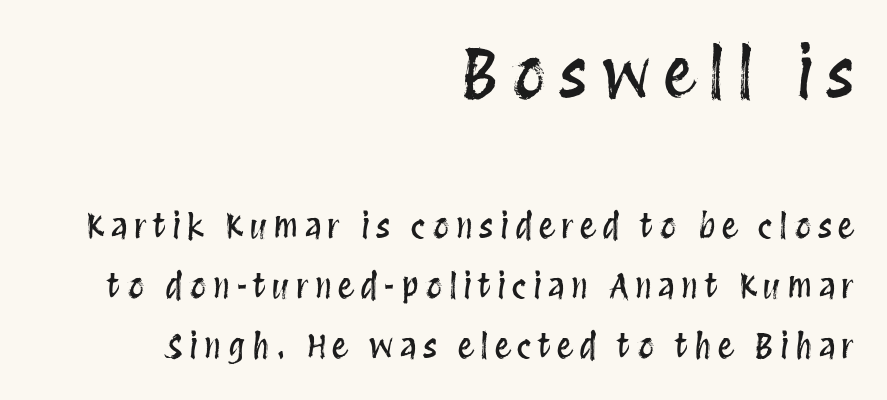
Q: Is the text italic (slanted)? A: No, it is upright.
Q: Is the text underlined? A: No.
Q: How is the paragraph aligned? A: Right-aligned.
Q: Which block of text is set in a larger size, the first (top) or the second (bottom)? A: The first (top) one.
Q: Width (condensed, normal, or wide)? A: Condensed.
Q: Stroke contrast? A: Medium.
Q: x-height? A: Large.
Q: Monospaced? A: No.
